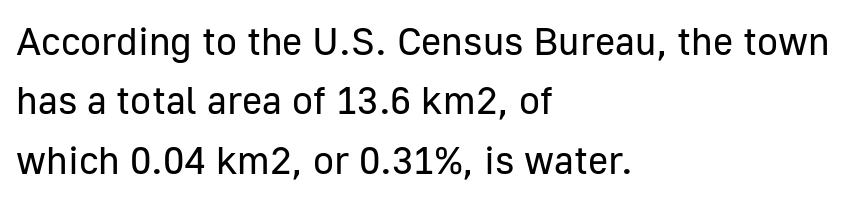
Q: Is the text bold? A: No.
Q: Is the text italic (slanted)? A: No, it is upright.
Q: Is the typeface a serif or a sans-serif typeface? A: Sans-serif.
Q: Is the text underlined? A: No.
Q: How is the paragraph aligned? A: Left-aligned.
Q: Is the spacing between letters normal or unusually wide? A: Normal.
Q: Is the spacing between lines tight, normal or loose? A: Normal.
Q: Width (condensed, normal, or wide)? A: Normal.
Q: Stroke contrast? A: Low.
Q: x-height? A: Medium.
Q: Monospaced? A: No.
